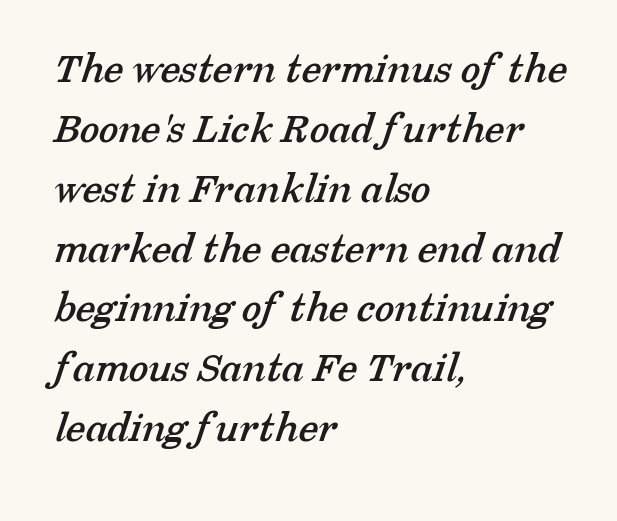
Q: Is the typeface a serif or a sans-serif typeface? A: Serif.
Q: Is the text underlined? A: No.
Q: How is the paragraph aligned? A: Left-aligned.
Q: Is the spacing between letters normal or unusually wide? A: Normal.
Q: Is the spacing between lines tight, normal or loose? A: Normal.
Q: Width (condensed, normal, or wide)? A: Normal.
Q: Stroke contrast? A: Low.
Q: x-height? A: Medium.
Q: Monospaced? A: No.
